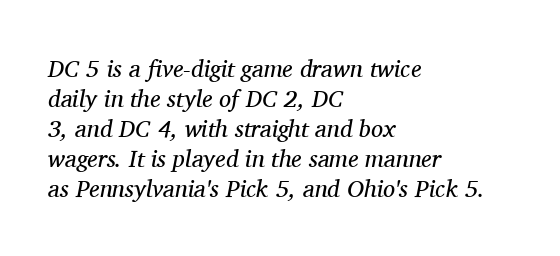
Casual observation: everything's shoved over to the left. Each new line begins a customary step beneath the previous one. Vertical stems look standard width or narrower in stroke. Descender tails drop into unmarked territory. The whole block is typeset with a tilt.
